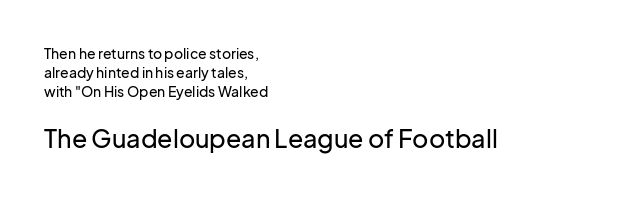
Quick note: interline space is typical. Each row of text sits above clean, open space. Note: smaller setting up top, larger setting below. The gaps between neighbouring characters are ordinary and unremarkable.
